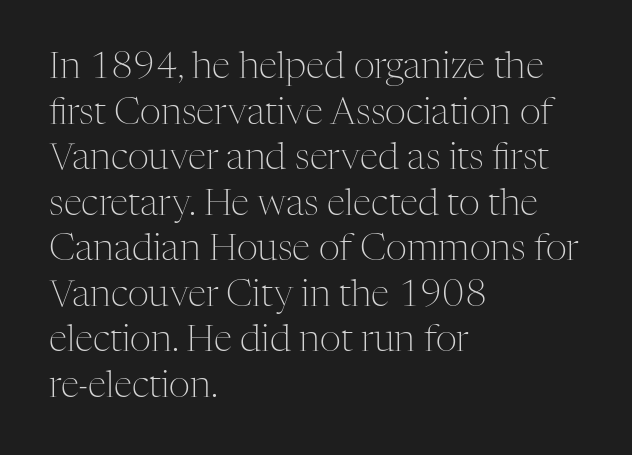
A serif font was chosen for this passage. Varying glyph widths throughout — classic text-font behaviour. Bare-footed words on every line. You could call the tracking neutral — neither tight nor loose.
